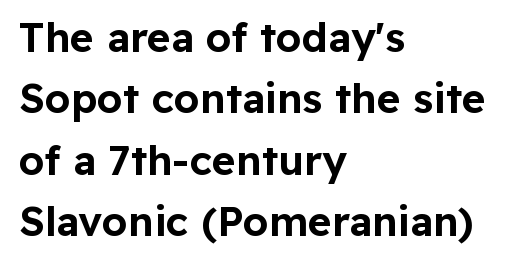
The image shows 41 px sans-serif type, upright; set left-aligned, normal line spacing (1.5x), normal letter spacing, not underlined; low stroke contrast and a medium x-height.
